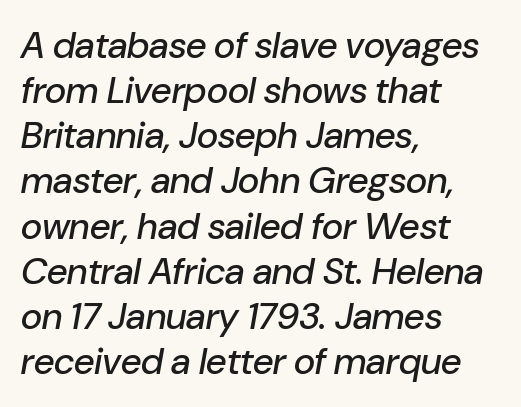
The image shows 37 px text type, italic (leaning right); set left-aligned, line spacing 1.22x, normal letter spacing, not underlined; low stroke contrast and a medium x-height.
